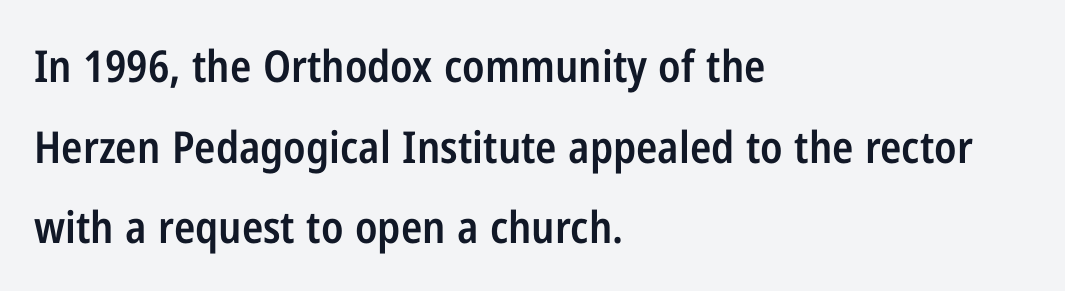
Nothing unusual about the tracking: characters are spaced as the font intends. The foot of each line stays bare and open. The glyphs in this specimen are sans serif. This is moderately heavy type, rendered in semibold. This is roman type, the default non-slanted kind.
